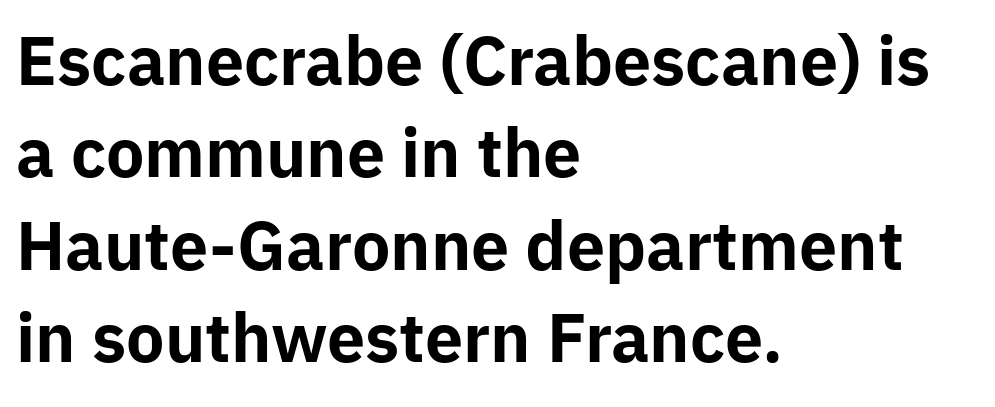
Between one letter and the next there's only the usual sliver of space. Line starts are locked; line ends wander. Do the letters lean? They stand straight. Emphasis by weight is at full strength: bold.
